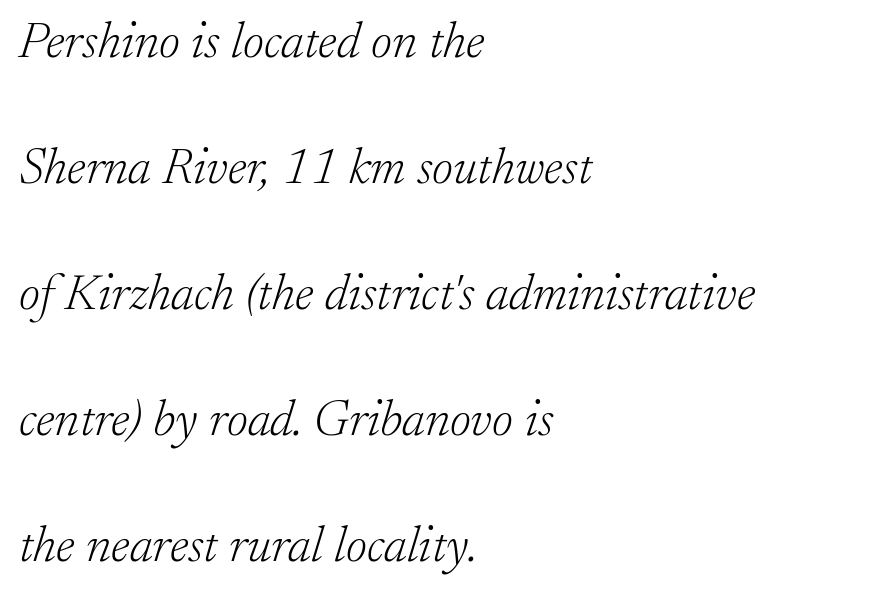
{"serif": "yes", "italic": "yes", "lean": "right", "slant_degrees": 17, "bold": "no", "weight": "light", "width": "normal", "stroke_contrast": "low", "x_height": "small", "monospaced": "no", "underline": "no", "align": "left", "line_spacing": "loose", "line_spacing_ratio": 2.47, "letter_spacing": "normal", "letter_spacing_em": 0.0, "glyph_px": 51}
